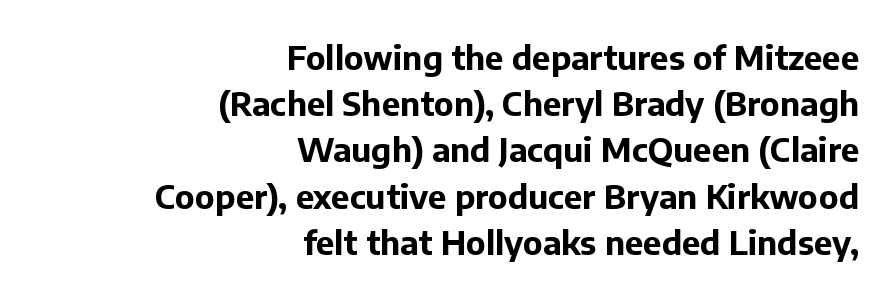
The image shows 33 px bold sans-serif type, upright; set right-aligned, normal line spacing (1.4x), normal letter spacing, not underlined; low stroke contrast and a medium x-height.
